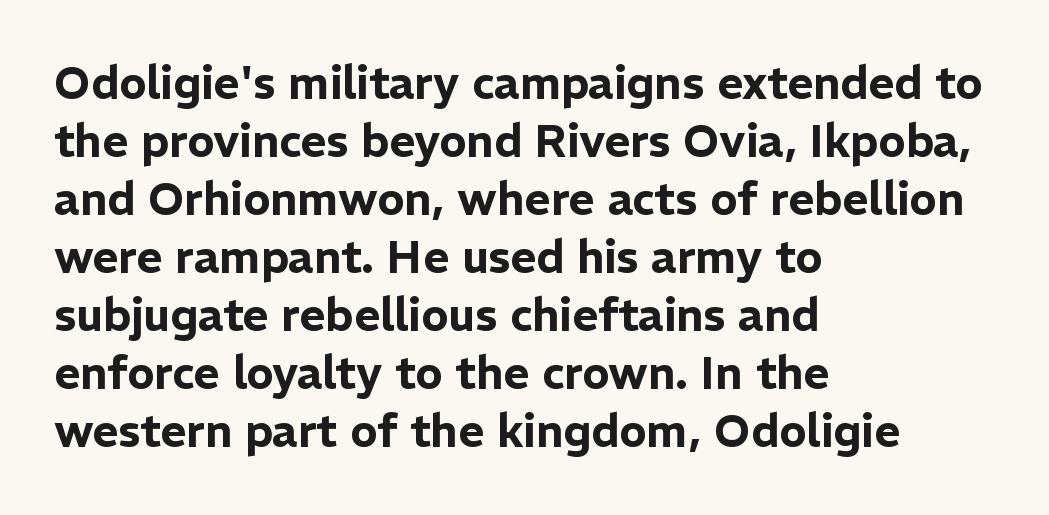
Does the leading feel generous? No, just average. Tall strokes in this sample are plumb rather than angled. Proportional: the letters do not fall into vertical columns. The letters carry no serifs — their stems end cleanly without finishing strokes. The space directly below the letters is spotless.
